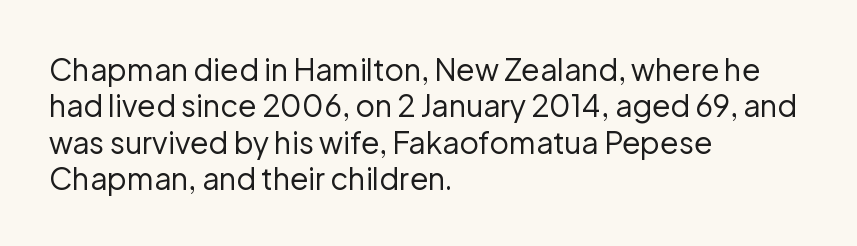
The image shows 30 px regular-weight sans-serif type, upright; set left-aligned, line spacing 1.21x, normal letter spacing, not underlined; low stroke contrast and a medium x-height.
